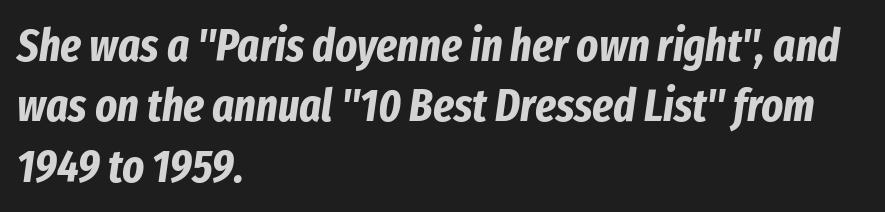
This is oblique type, the kind used for emphasis or titles. Weight check: bold — yes, fully. This sample has the flowing, uneven cadence of proportional lettering. The rows are spaced the way most documents space them. Typeset ragged right — the left edge is the straight one.
